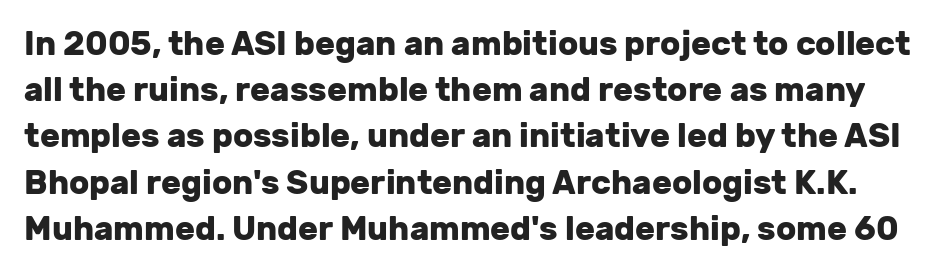
Notice how the stems are strictly vertical — no italics here. Character widths vary here, with narrow letters taking less room than wide ones. Quick note: interline space is typical. Regarding serifs, this sample does without them. Summary of weight: heavy, a full bold.
